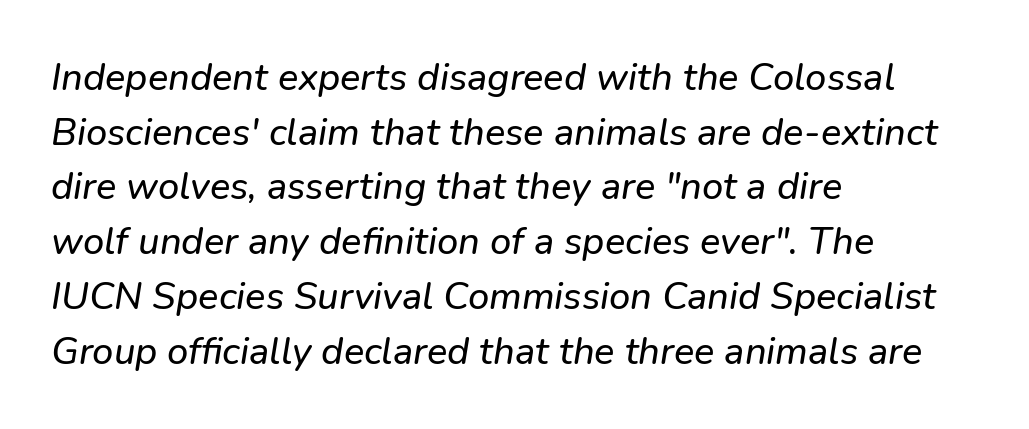
{"serif": "no", "width": "normal", "stroke_contrast": "low", "x_height": "medium", "monospaced": "no", "underline": "no", "align": "left", "line_spacing": "normal", "line_spacing_ratio": 1.44, "letter_spacing": "normal", "letter_spacing_em": 0.0, "glyph_px": 38}
